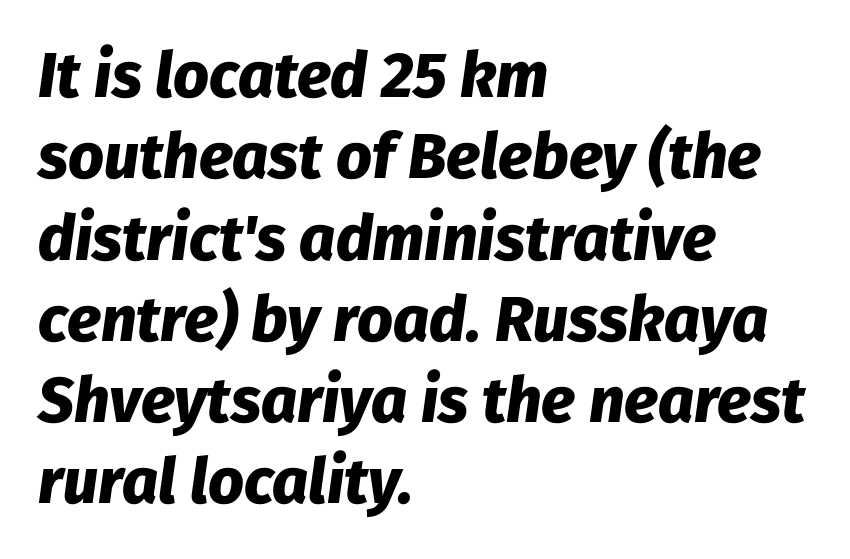
{"italic": "yes", "lean": "right", "slant_degrees": 8, "bold": "yes", "weight": "heavy", "width": "normal", "stroke_contrast": "low", "x_height": "medium", "monospaced": "no", "underline": "no", "align": "left", "line_spacing": "normal", "line_spacing_ratio": 1.29, "letter_spacing": "normal", "letter_spacing_em": 0.0, "glyph_px": 63}
